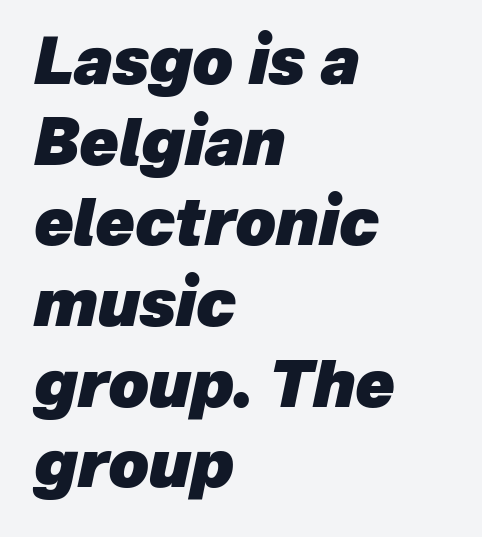
{"italic": "yes", "lean": "right", "slant_degrees": 12, "bold": "yes", "weight": "heavy", "width": "normal", "stroke_contrast": "low", "x_height": "medium", "monospaced": "no", "underline": "no", "align": "left", "line_spacing": "normal", "line_spacing_ratio": 1.26, "letter_spacing": "normal", "letter_spacing_em": 0.0, "glyph_px": 64}
